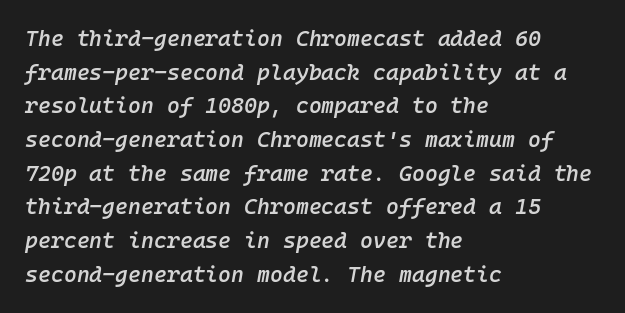
Descenders are the only things crossing below the line. You could call the tracking neutral — neither tight nor loose. On the weight axis this lands at semibold, roughly 600. Evenly set lines give the paragraph a standard silhouette. Italic: yes, the glyphs are oblique.
